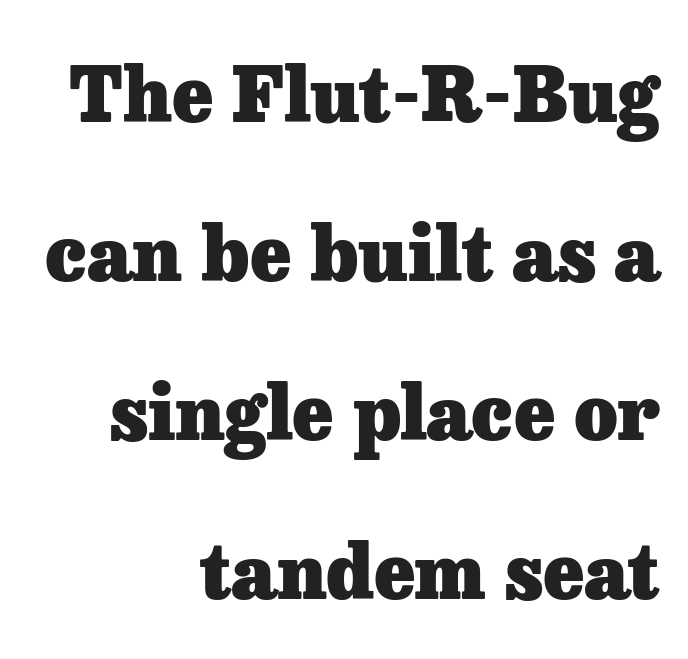
The image shows 75 px heavy serif type, upright; set right-aligned, loose line spacing (2.12x), normal letter spacing, not underlined; low stroke contrast and a medium x-height.
